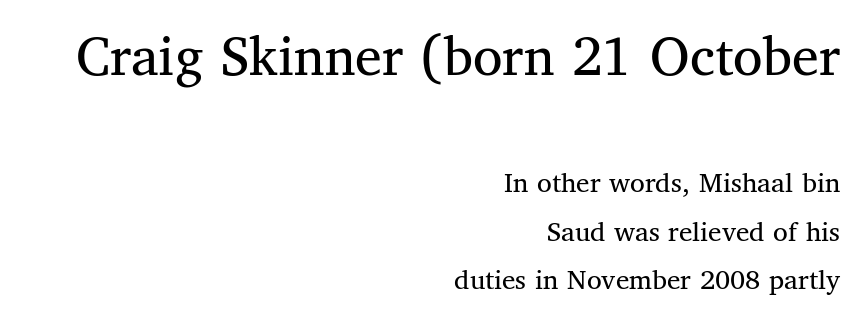
Is the letter spacing exaggerated? No — it looks like the ordinary default. The designer left line spacing at the default. Reading top to bottom, the characters get smaller at the block break. The weight would be labelled regular, book, light, or lighter still.
